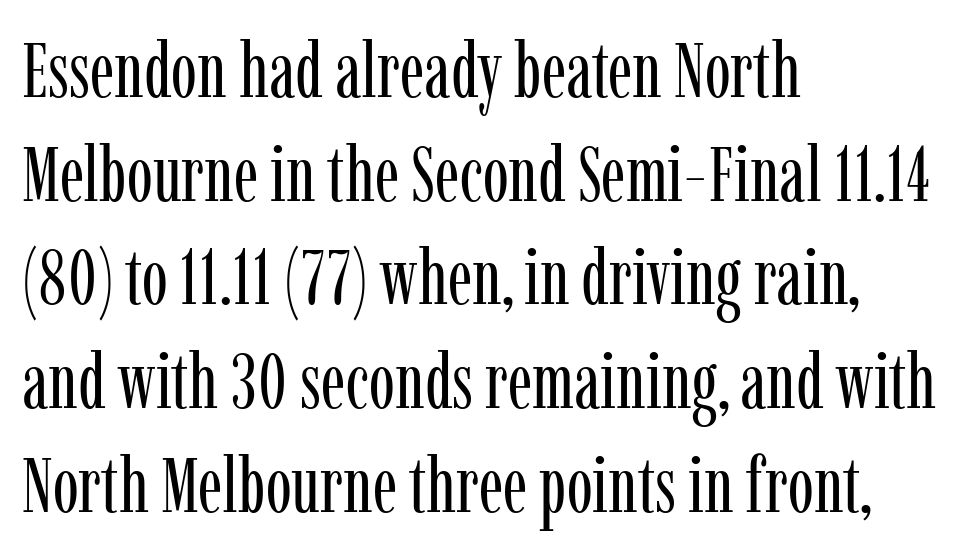
Type without underlining. Stem width sits at or under what a default text font uses. Serifs: yes, visible at the terminals of the letterforms. The lines are quadded left.
